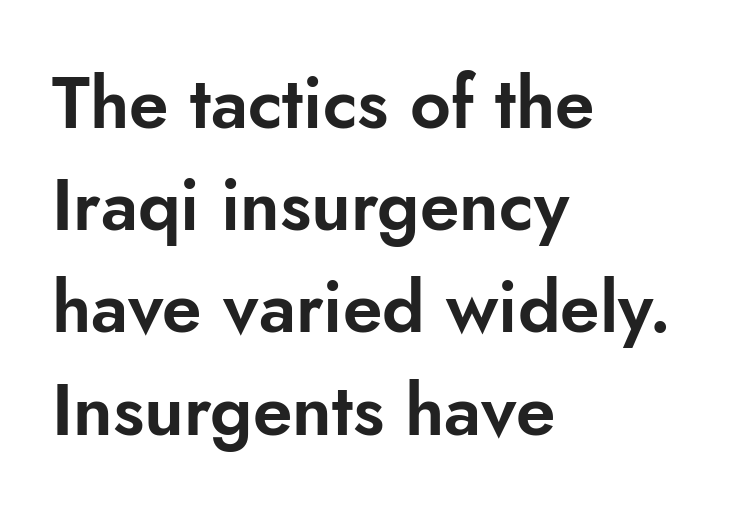
{"serif": "no", "italic": "no", "width": "normal", "stroke_contrast": "low", "x_height": "small", "monospaced": "no", "underline": "no", "align": "left", "line_spacing": "normal", "line_spacing_ratio": 1.44, "letter_spacing": "normal", "letter_spacing_em": 0.0, "glyph_px": 71}
